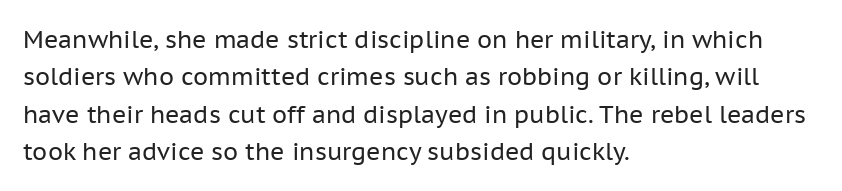
The image shows 24 px text type, upright; set left-aligned, normal line spacing (1.56x), normal letter spacing, not underlined.
